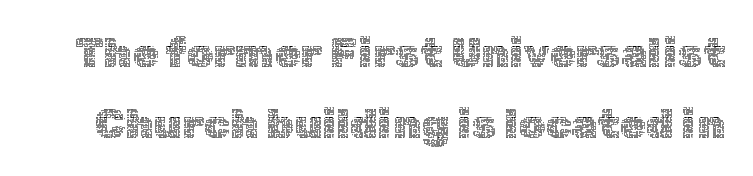
The image shows 42 px thin type, upright; set normal line spacing (1.69x), normal letter spacing, not underlined; a medium x-height.
